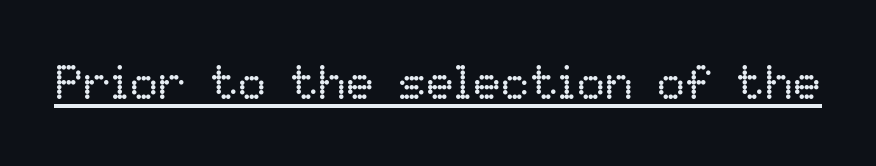
Q: Is the text bold? A: No.
Q: Is the text italic (slanted)? A: No, it is upright.
Q: Is the text underlined? A: Yes.
Q: Is the spacing between letters normal or unusually wide? A: Normal.
Q: Width (condensed, normal, or wide)? A: Normal.
Q: Stroke contrast? A: Low.
Q: x-height? A: Medium.
Q: Monospaced? A: No.
